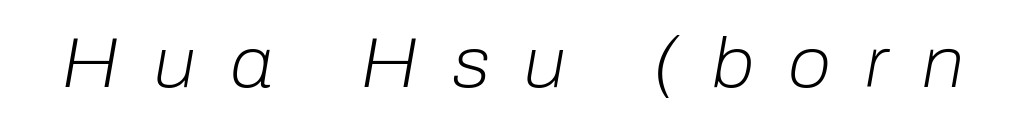
Q: Is the text bold? A: No.
Q: Is the text italic (slanted)? A: Yes, it leans right by about 10 degrees.
Q: Is the text underlined? A: No.
Q: Is the spacing between letters normal or unusually wide? A: Unusually wide.
Q: Width (condensed, normal, or wide)? A: Normal.
Q: Stroke contrast? A: Low.
Q: x-height? A: Medium.
Q: Monospaced? A: No.
